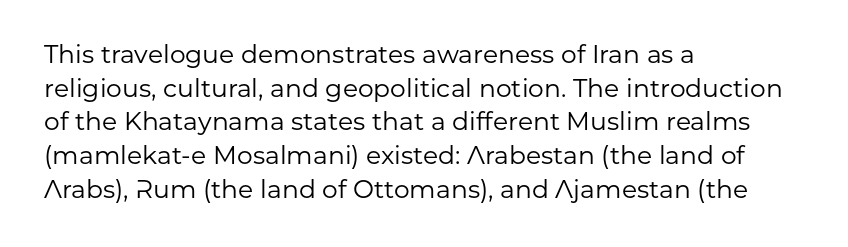
Q: Is the text bold? A: No.
Q: Is the text italic (slanted)? A: No, it is upright.
Q: Is the text underlined? A: No.
Q: How is the paragraph aligned? A: Left-aligned.
Q: Is the spacing between letters normal or unusually wide? A: Normal.
Q: Is the spacing between lines tight, normal or loose? A: Normal.
